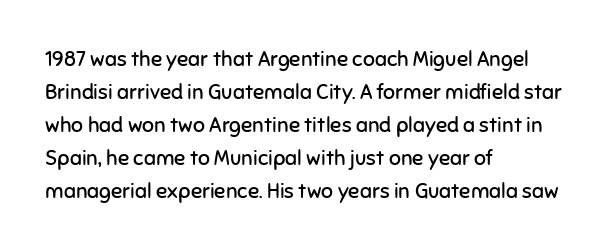
No italicization has been applied; the sample stays upright. This rendering features lettering with no underline. Summary of weight: not heavy and not bold. The typesetter chose a ragged-right arrangement here. The vertical gap from one line to the next is medium.
